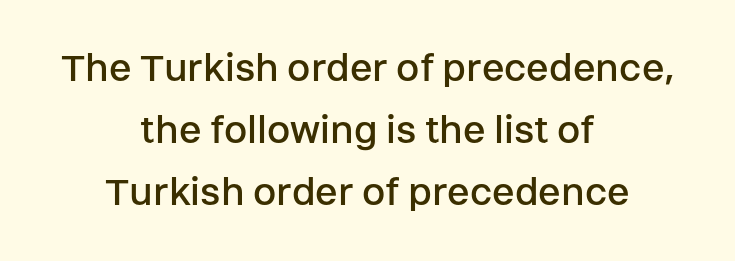
Q: Is the text bold? A: No.
Q: Is the text italic (slanted)? A: No, it is upright.
Q: Is the typeface a serif or a sans-serif typeface? A: Sans-serif.
Q: Is the text underlined? A: No.
Q: How is the paragraph aligned? A: Centered.
Q: Is the spacing between letters normal or unusually wide? A: Normal.
Q: Is the spacing between lines tight, normal or loose? A: Normal.
Q: Width (condensed, normal, or wide)? A: Normal.
Q: Stroke contrast? A: Low.
Q: x-height? A: Large.
Q: Monospaced? A: No.
